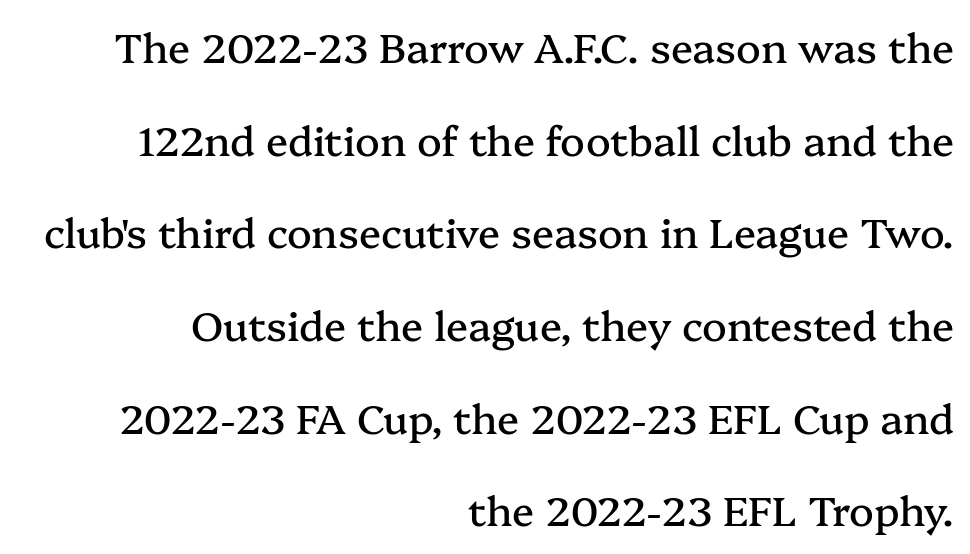
The image shows 41 px serif type, upright; set right-aligned, loose line spacing (2.26x), normal letter spacing, not underlined; medium stroke contrast and a medium x-height.
